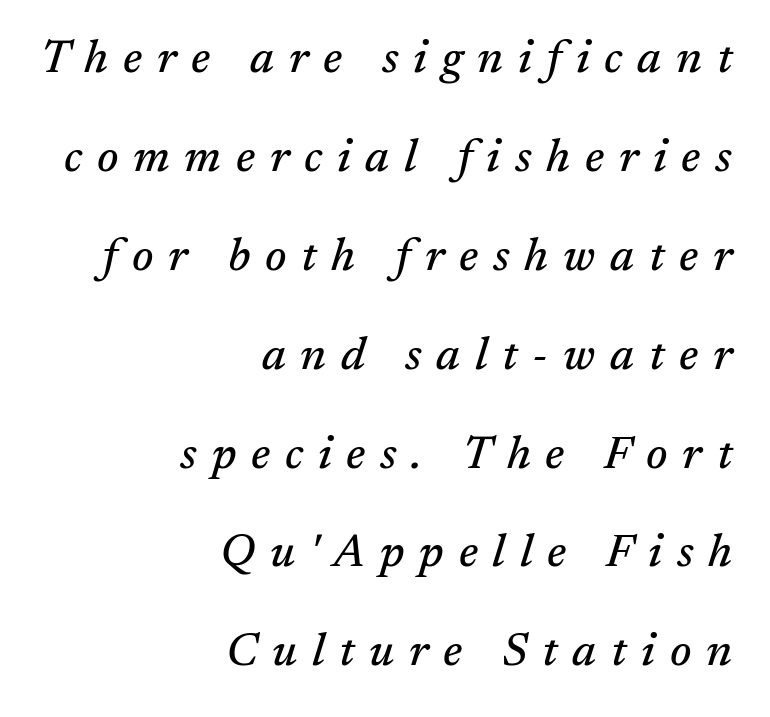
The space directly below the letters is spotless. The rendering inserts visible extra space after every character. Italic? Definitely — the glyphs are oblique. Is the block centered? No — it sits flush against the right margin. Small tapered or slab feet sit at the stroke ends, so this counts as serif.
